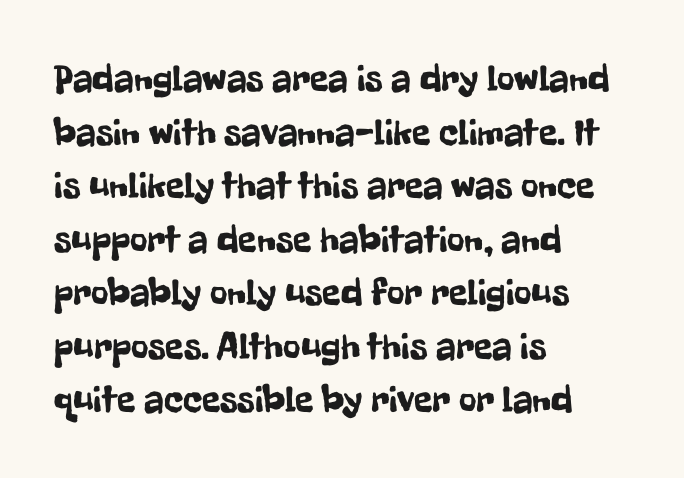
Q: Is the text italic (slanted)? A: No, it is upright.
Q: Is the typeface a serif or a sans-serif typeface? A: Sans-serif.
Q: Is the text underlined? A: No.
Q: How is the paragraph aligned? A: Left-aligned.
Q: Is the spacing between letters normal or unusually wide? A: Normal.
Q: Is the spacing between lines tight, normal or loose? A: Normal.
Q: Width (condensed, normal, or wide)? A: Condensed.
Q: Stroke contrast? A: Low.
Q: x-height? A: Medium.
Q: Monospaced? A: No.
